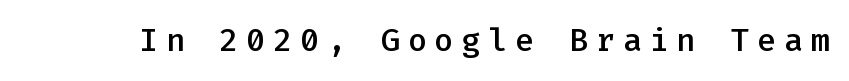
{"serif": "no", "italic": "no", "bold": "semi", "weight": "semibold", "width": "normal", "stroke_contrast": "low", "x_height": "medium", "monospaced": "yes", "underline": "no", "letter_spacing": "wide", "letter_spacing_em": 0.24, "glyph_px": 32}
